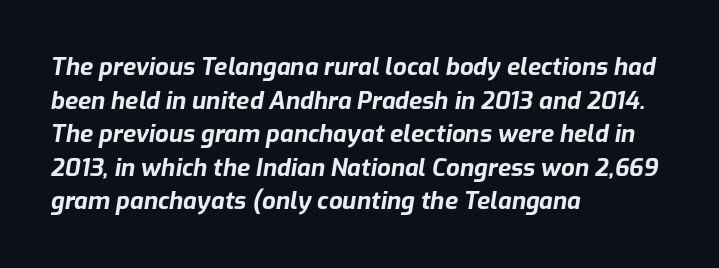
Q: Is the text bold? A: Yes.
Q: Is the text italic (slanted)? A: Yes, it leans right by about 9 degrees.
Q: Is the text underlined? A: No.
Q: How is the paragraph aligned? A: Left-aligned.
Q: Is the spacing between letters normal or unusually wide? A: Normal.
Q: Is the spacing between lines tight, normal or loose? A: Normal.
